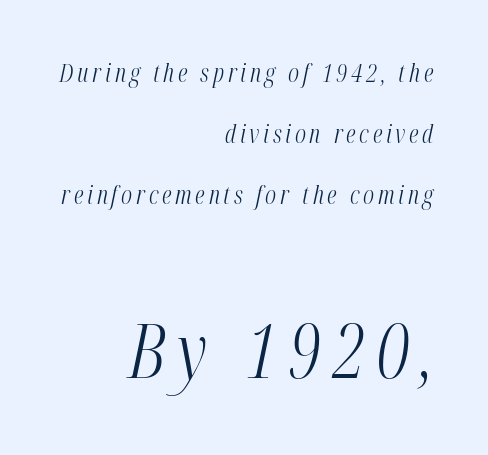
The image shows 74 px light, condensed type, italic (leaning right); set right-aligned, loose line spacing (2.45x), not underlined; the second (bottom) block is 2.96x larger; medium stroke contrast and a medium x-height.
